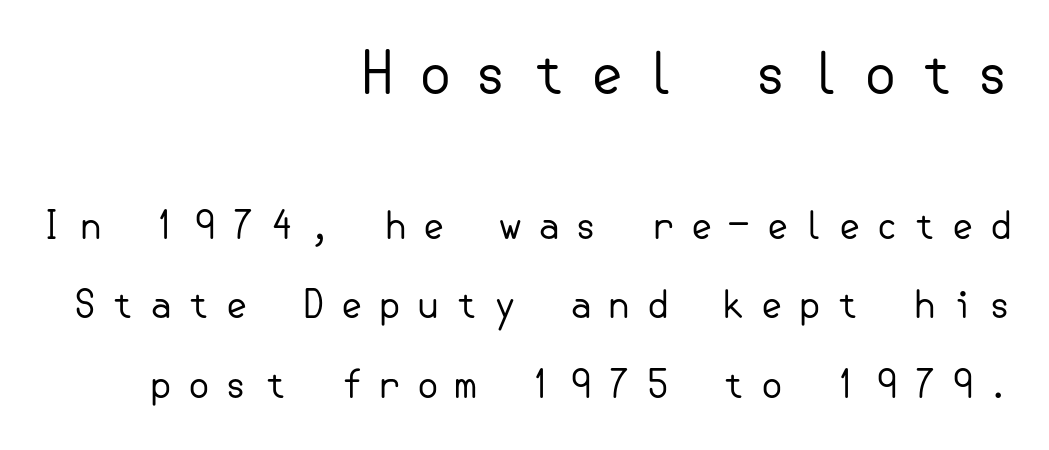
The image shows 57 px regular-weight sans-serif type, upright; set right-aligned, loose line spacing (2.09x), unusually wide letter spacing (+0.38 em), not underlined; the first (top) block is 1.5x larger; low stroke contrast and a small x-height.
